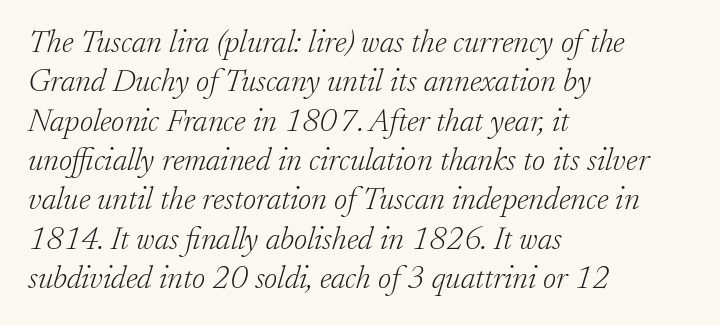
This is serif lettering, the kind often seen in printed books. The passage shown is typed in a proportional face where columns would drift. All the whitespace from short lines collects on the right. Unmarked baselines from the first word to the last.
